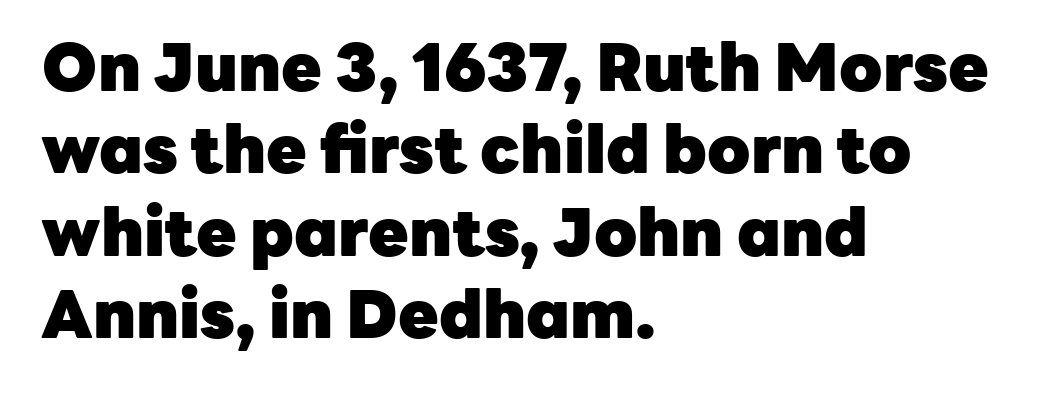
{"serif": "no", "italic": "no", "bold": "yes", "weight": "heavy", "width": "normal", "stroke_contrast": "low", "x_height": "medium", "monospaced": "no", "underline": "no", "align": "left", "line_spacing": "normal", "line_spacing_ratio": 1.25, "letter_spacing": "normal", "letter_spacing_em": 0.0, "glyph_px": 66}
